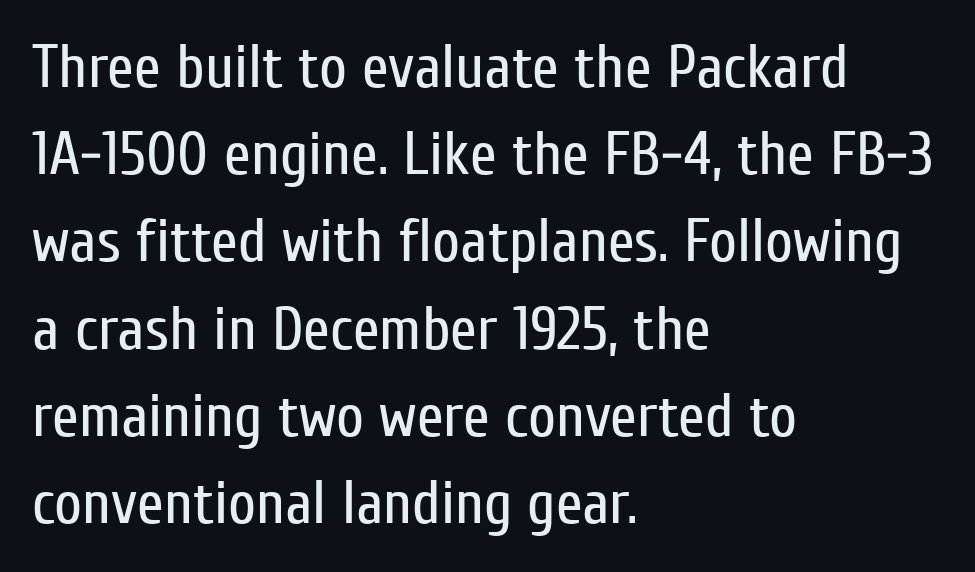
Q: Is the text bold? A: No.
Q: Is the text italic (slanted)? A: No, it is upright.
Q: Is the typeface a serif or a sans-serif typeface? A: Sans-serif.
Q: Is the text underlined? A: No.
Q: How is the paragraph aligned? A: Left-aligned.
Q: Is the spacing between letters normal or unusually wide? A: Normal.
Q: Is the spacing between lines tight, normal or loose? A: Normal.
Q: Width (condensed, normal, or wide)? A: Condensed.
Q: Stroke contrast? A: Low.
Q: x-height? A: Medium.
Q: Monospaced? A: No.
